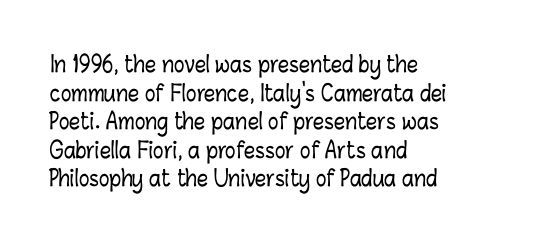
Q: Is the text italic (slanted)? A: No, it is upright.
Q: Is the text underlined? A: No.
Q: How is the paragraph aligned? A: Left-aligned.
Q: Is the spacing between letters normal or unusually wide? A: Normal.
Q: Is the spacing between lines tight, normal or loose? A: Normal.
